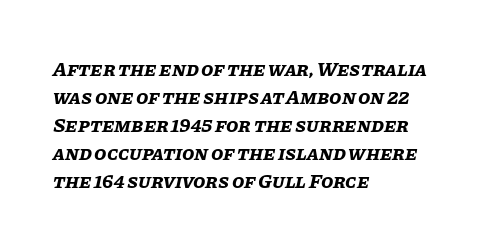
Compared with typical body copy, the letter spacing here is the same. The passage shown stacks its lines at a standard gap. Check under the words: just untouched page. Tall strokes in this sample are angled rather than plumb. Pretty heavy lettering here — definitely bold.
